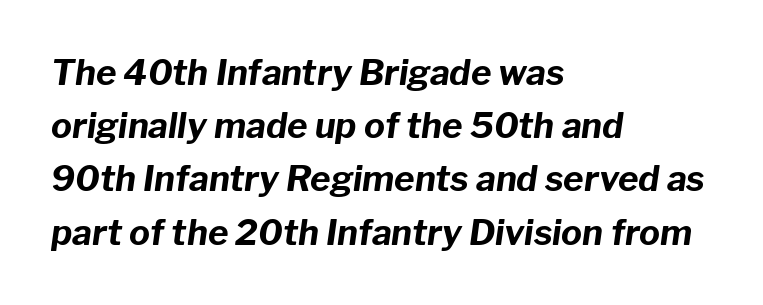
The passage shown has conventional tracking throughout. Italic? Definitely — the glyphs are oblique. Caption: multi-line text, flush left, ragged right. How would I describe the line gaps? Plain and ordinary. The strip under each line holds only bare page.
